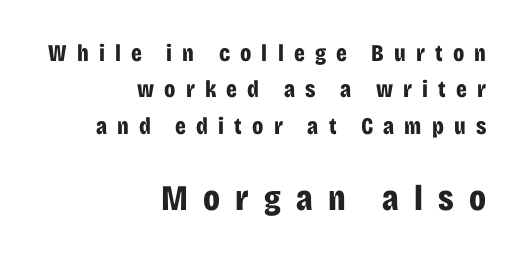
Q: Is the text bold? A: Yes.
Q: Is the text italic (slanted)? A: No, it is upright.
Q: Is the typeface a serif or a sans-serif typeface? A: Sans-serif.
Q: Is the text underlined? A: No.
Q: How is the paragraph aligned? A: Right-aligned.
Q: Is the spacing between letters normal or unusually wide? A: Unusually wide.
Q: Is the spacing between lines tight, normal or loose? A: Normal.
Q: Which block of text is set in a larger size, the first (top) or the second (bottom)? A: The second (bottom) one.
Q: Width (condensed, normal, or wide)? A: Condensed.
Q: Stroke contrast? A: Low.
Q: x-height? A: Large.
Q: Monospaced? A: No.
